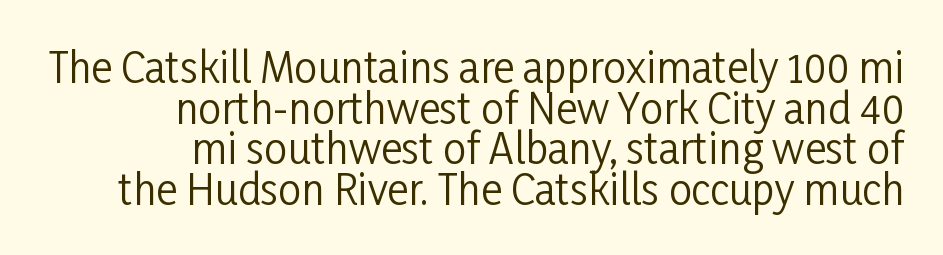
The image shows 41 px regular-weight, condensed sans-serif type, upright; set right-aligned, tight line spacing (0.99x), normal letter spacing, not underlined; low stroke contrast and a medium x-height.
